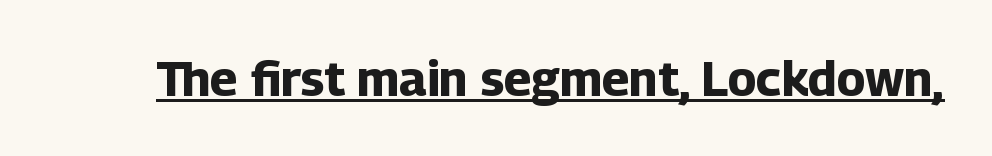
In terms of posture, this sample is upright. Looks like regular typesetting: each glyph gets only the width it needs. A typographer would call this underscored text. The rendering uses a bold face; every stroke is thick and dark. The letters carry no serifs — their stems end cleanly without finishing strokes. What stands out about the letter spacing? Nothing — it is the standard amount.
